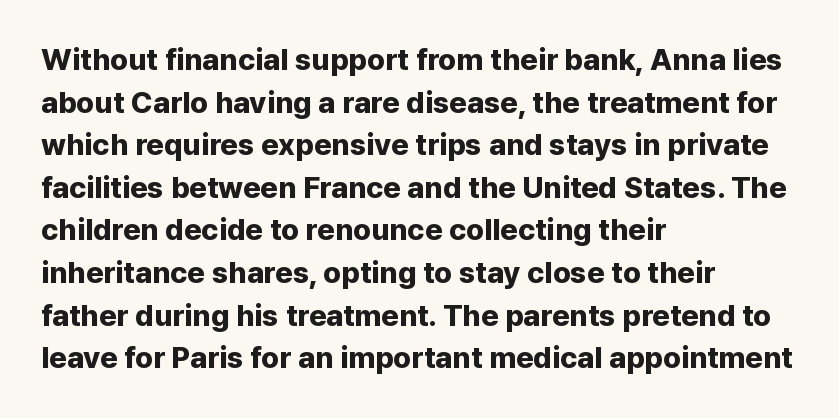
The image shows 30 px bold sans-serif type, upright; set left-aligned, normal line spacing (1.42x), normal letter spacing, not underlined; low stroke contrast and a medium x-height.
